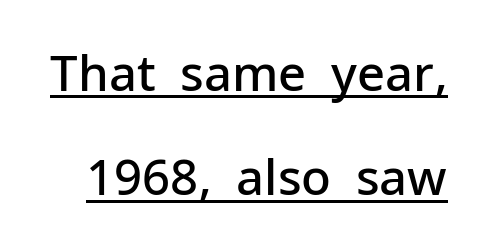
Q: Is the text bold? A: Semi-bold.
Q: Is the text italic (slanted)? A: No, it is upright.
Q: Is the typeface a serif or a sans-serif typeface? A: Sans-serif.
Q: Is the text underlined? A: Yes.
Q: Is the spacing between letters normal or unusually wide? A: Normal.
Q: Is the spacing between lines tight, normal or loose? A: Loose.
Q: Width (condensed, normal, or wide)? A: Normal.
Q: Stroke contrast? A: Low.
Q: x-height? A: Medium.
Q: Monospaced? A: No.
